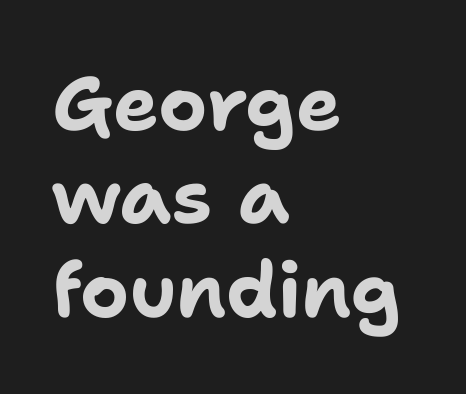
The image shows 76 px bold sans-serif type, upright; set left-aligned, line spacing 1.23x, normal letter spacing, not underlined; low stroke contrast and a medium x-height.
